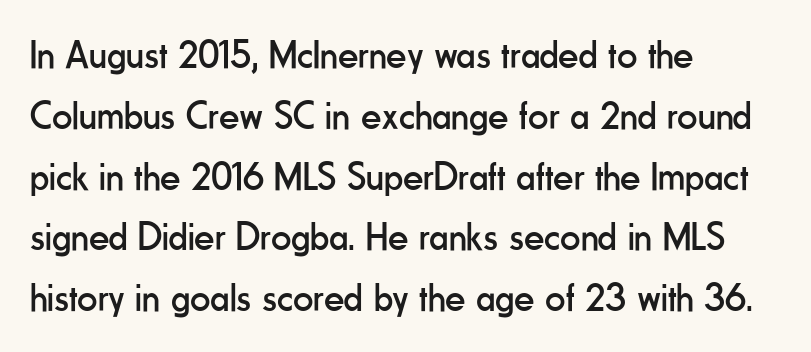
The image shows 40 px regular-weight, condensed sans-serif type, upright; set left-aligned, normal line spacing (1.52x), normal letter spacing, not underlined; low stroke contrast and a small x-height.
